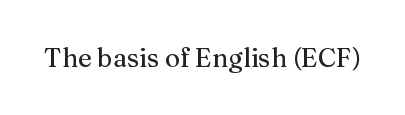
Is there any slant? The stems are plumb. Descenders are the only things crossing below the line. The line texture is even and compact thanks to regular tracking.
